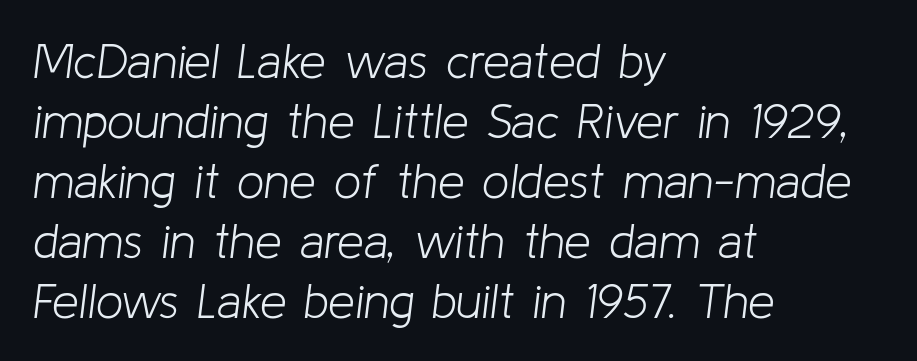
Q: Is the text bold? A: No.
Q: Is the text italic (slanted)? A: Yes, it leans right by about 8 degrees.
Q: Is the text underlined? A: No.
Q: How is the paragraph aligned? A: Left-aligned.
Q: Is the spacing between letters normal or unusually wide? A: Normal.
Q: Is the spacing between lines tight, normal or loose? A: Normal.
Q: Width (condensed, normal, or wide)? A: Normal.
Q: Stroke contrast? A: Low.
Q: x-height? A: Medium.
Q: Monospaced? A: No.
